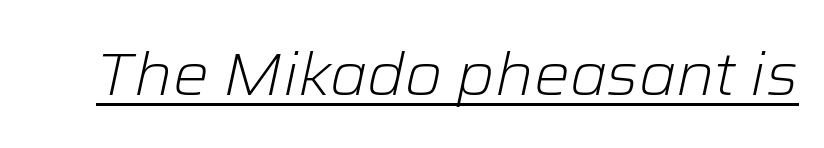
{"italic": "yes", "lean": "right", "slant_degrees": 12, "bold": "no", "weight": "light", "width": "normal", "stroke_contrast": "low", "x_height": "medium", "monospaced": "no", "underline": "yes", "letter_spacing": "normal", "letter_spacing_em": 0.0, "glyph_px": 60}
